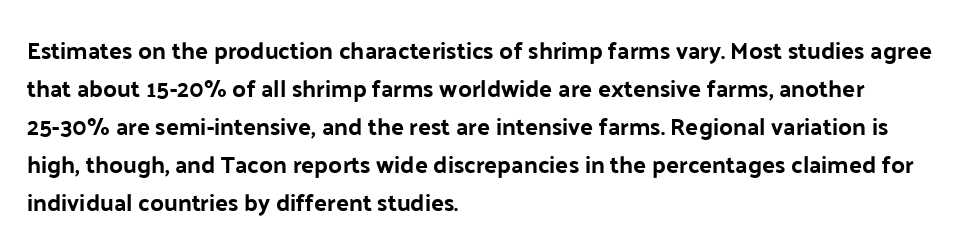
The image shows 24 px text type, upright; set left-aligned, normal line spacing (1.58x), normal letter spacing, not underlined.
